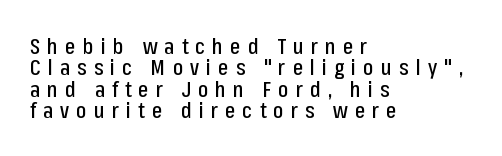
The image shows 22 px text type, upright; set left-aligned, tight line spacing (0.97x), unusually wide letter spacing (+0.32 em), not underlined.
